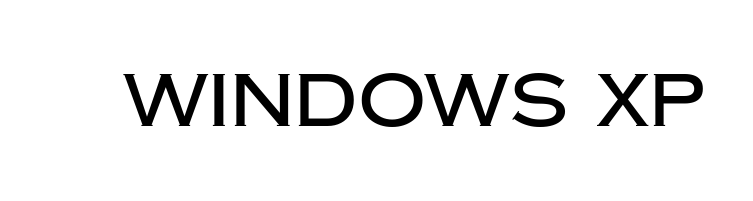
{"serif": "no", "italic": "no", "width": "normal", "stroke_contrast": "low", "x_height": "large", "monospaced": "no", "underline": "no", "letter_spacing": "normal", "letter_spacing_em": 0.0, "glyph_px": 75}
